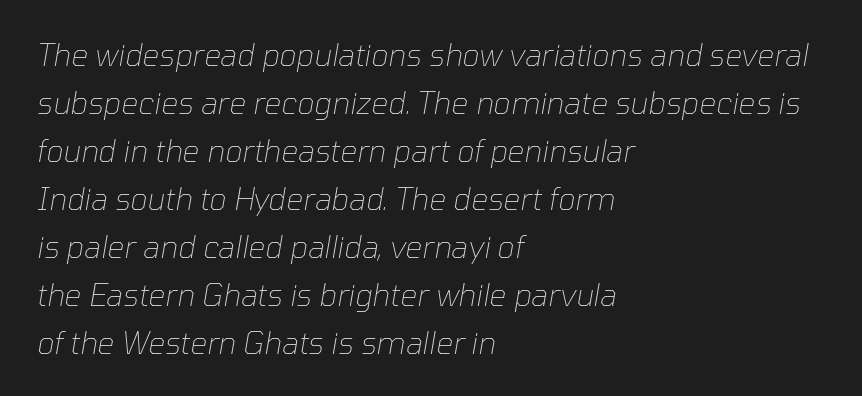
{"italic": "yes", "lean": "right", "slant_degrees": 10, "bold": "no", "weight": "thin", "width": "normal", "stroke_contrast": "low", "x_height": "medium", "monospaced": "no", "underline": "no", "align": "left", "line_spacing": "normal", "line_spacing_ratio": 1.6, "letter_spacing": "normal", "letter_spacing_em": 0.0, "glyph_px": 30}
